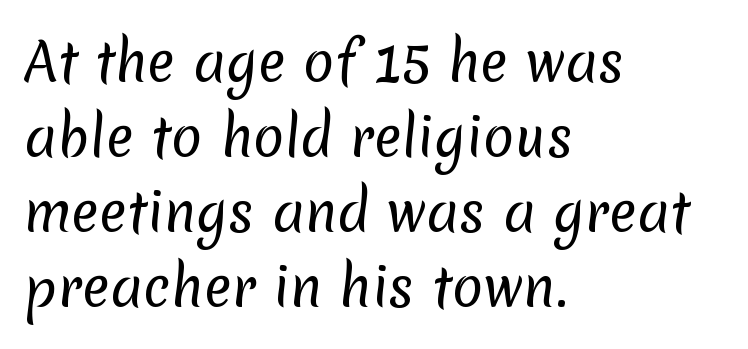
{"serif": "no", "bold": "no", "weight": "regular", "width": "normal", "stroke_contrast": "low", "x_height": "medium", "monospaced": "no", "underline": "no", "align": "left", "line_spacing": "normal", "line_spacing_ratio": 1.44, "letter_spacing": "normal", "letter_spacing_em": 0.0, "glyph_px": 52}
